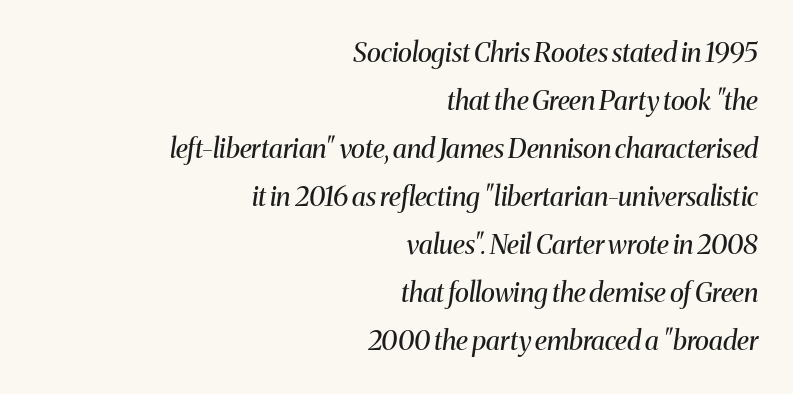
Does the copy run flush right? Yes — the right margin is perfectly even. The typography opts for an oblique posture over an upright one. Underline: absent. The letterforms sit shoulder to shoulder at normal distance.
